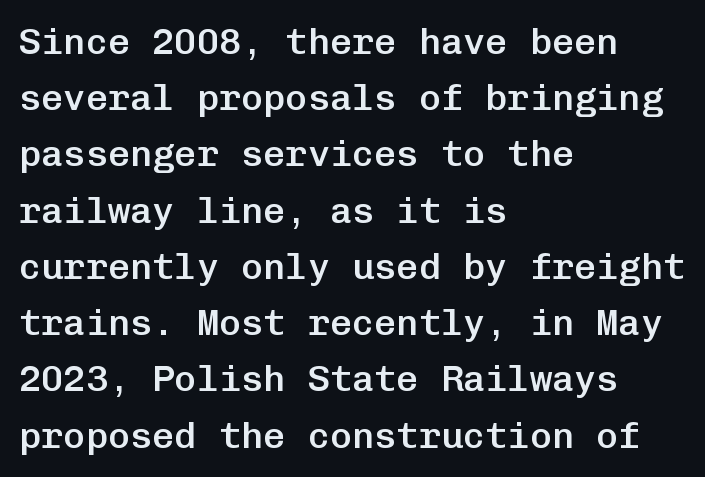
The image shows 37 px semibold sans-serif type, upright, monospaced; set left-aligned, normal line spacing (1.52x), normal letter spacing, not underlined; low stroke contrast and a medium x-height.
